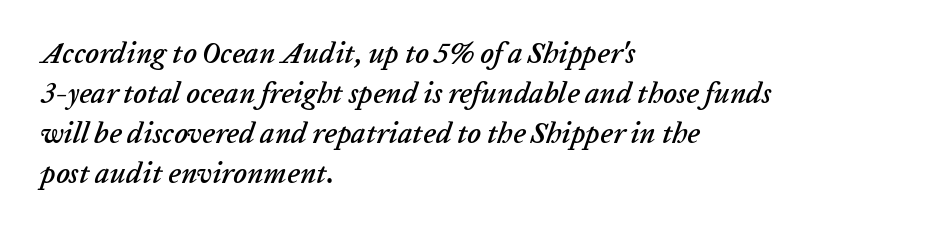
The image shows 29 px text type, italic (leaning right); set left-aligned, normal line spacing (1.38x), normal letter spacing, not underlined; low stroke contrast and a medium x-height.
